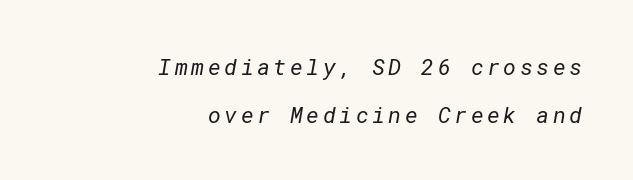
The image shows 22 px text type; set right-aligned, loose line spacing (2.18x), not underlined.
